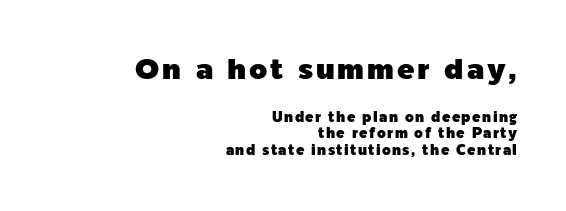
{"serif": "no", "italic": "no", "width": "normal", "x_height": "medium", "monospaced": "no", "underline": "no", "align": "right", "line_spacing_ratio": 1.19, "larger_block": "first", "size_ratio": 2.07, "glyph_px": 29}
